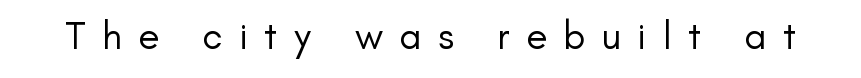
The image shows 39 px regular-weight sans-serif type, upright; set unusually wide letter spacing (+0.42 em), not underlined; low stroke contrast and a small x-height.
